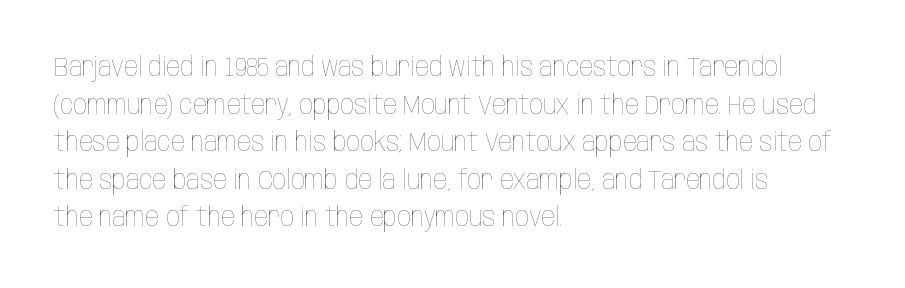
Notice how the stems are strictly vertical — no italics here. A bare baseline throughout the passage. Inter-character spacing is left at the font's built-in metrics. Vertical spacing — default. The ragged edge is on the right, which tells us the setting is flush left. The font sits on the lighter half of the weight spectrum, regular included.
